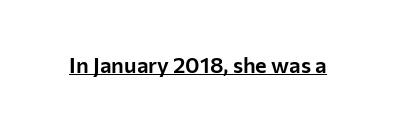
The image shows 22 px text type, upright; set normal letter spacing, underlined.
